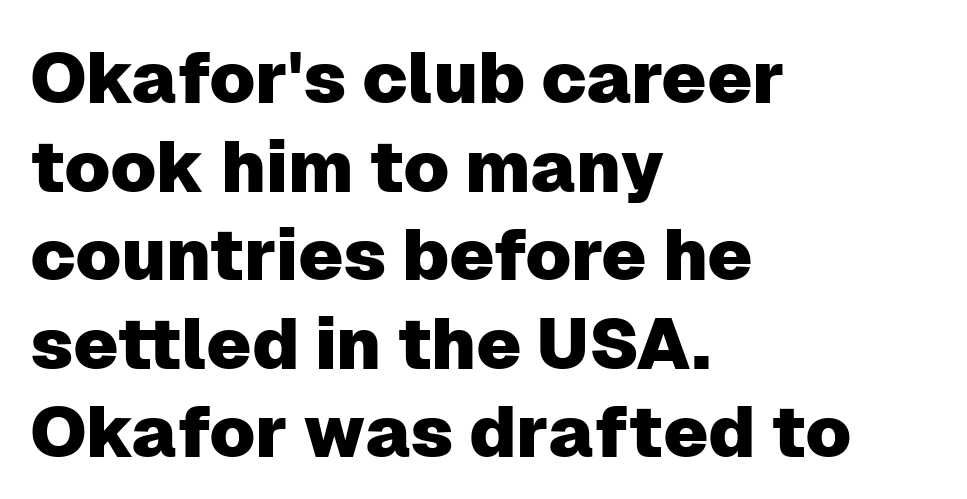
A student would call this left alignment; a typographer would say flush left, rag right. Characters follow at the spacing the type designer built in. Serif or sans? Sans — the stroke terminals are bare. Upright lettering throughout. The passage shown is typed in a proportional face where columns would drift. Unmarked baselines from the first word to the last.
